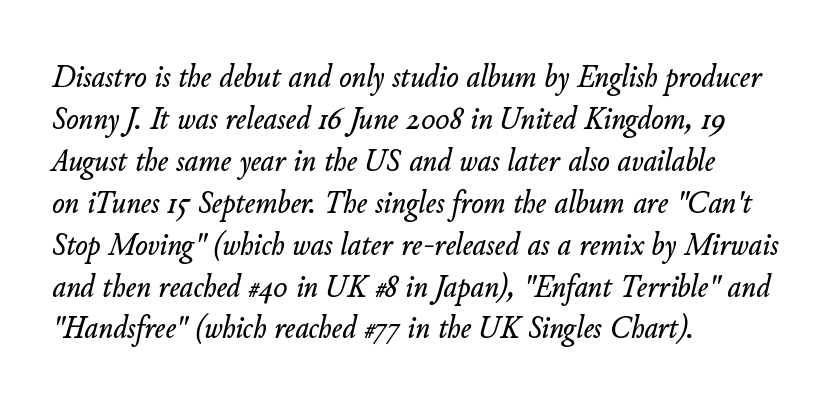
{"italic": "yes", "lean": "right", "slant_degrees": 11, "width": "normal", "stroke_contrast": "low", "x_height": "small", "monospaced": "no", "underline": "no", "align": "left", "line_spacing": "normal", "line_spacing_ratio": 1.27, "letter_spacing": "normal", "letter_spacing_em": 0.0, "glyph_px": 33}
